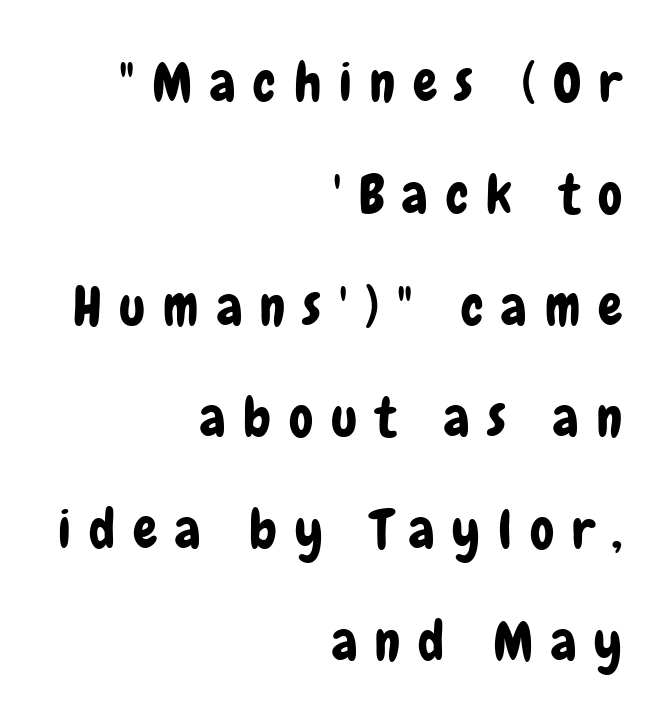
Airy leading. A typesetter would call this proportional, since set widths differ per character. The zone under the glyphs is completely vacant. The horizontal fit of the characters is loose and conspicuously gappy. A sans-serif font was chosen for this passage.
